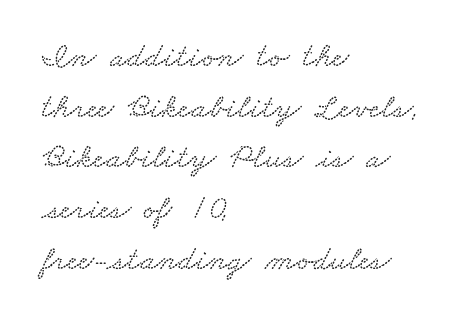
The image shows 34 px wide type; set left-aligned, normal line spacing (1.49x), normal letter spacing, not underlined; low stroke contrast and a small x-height.
